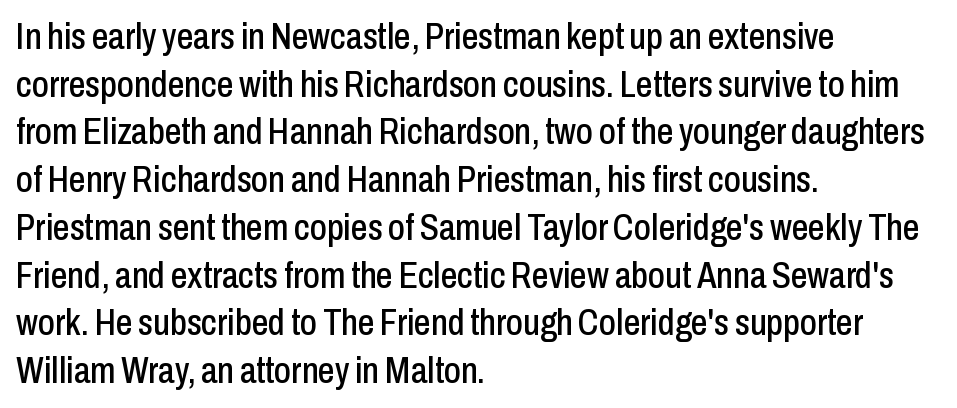
Q: Is the text italic (slanted)? A: No, it is upright.
Q: Is the typeface a serif or a sans-serif typeface? A: Sans-serif.
Q: Is the text underlined? A: No.
Q: How is the paragraph aligned? A: Left-aligned.
Q: Is the spacing between letters normal or unusually wide? A: Normal.
Q: Is the spacing between lines tight, normal or loose? A: Normal.
Q: Width (condensed, normal, or wide)? A: Condensed.
Q: Stroke contrast? A: Low.
Q: x-height? A: Medium.
Q: Monospaced? A: No.
